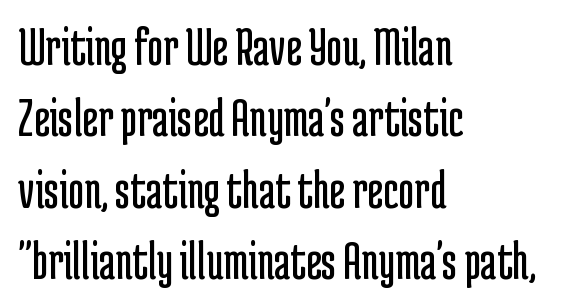
Q: Is the text bold? A: No.
Q: Is the text italic (slanted)? A: No, it is upright.
Q: Is the typeface a serif or a sans-serif typeface? A: Sans-serif.
Q: Is the text underlined? A: No.
Q: How is the paragraph aligned? A: Left-aligned.
Q: Is the spacing between letters normal or unusually wide? A: Normal.
Q: Is the spacing between lines tight, normal or loose? A: Normal.
Q: Width (condensed, normal, or wide)? A: Condensed.
Q: Stroke contrast? A: Low.
Q: x-height? A: Medium.
Q: Monospaced? A: No.
